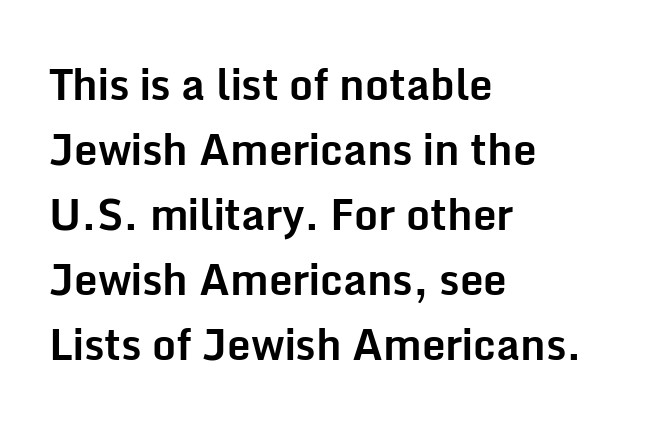
Q: Is the text bold? A: Yes.
Q: Is the text italic (slanted)? A: No, it is upright.
Q: Is the typeface a serif or a sans-serif typeface? A: Sans-serif.
Q: Is the text underlined? A: No.
Q: How is the paragraph aligned? A: Left-aligned.
Q: Is the spacing between letters normal or unusually wide? A: Normal.
Q: Is the spacing between lines tight, normal or loose? A: Normal.
Q: Width (condensed, normal, or wide)? A: Normal.
Q: Stroke contrast? A: Low.
Q: x-height? A: Medium.
Q: Monospaced? A: No.
